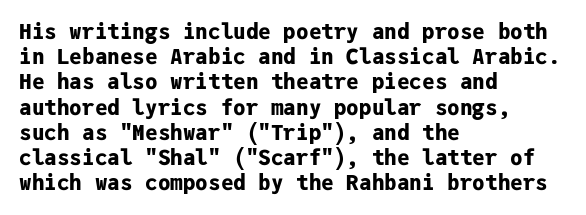
{"italic": "no", "bold": "yes", "underline": "no", "align": "left", "line_spacing_ratio": 1.2, "letter_spacing": "normal", "letter_spacing_em": 0.0, "glyph_px": 21}
